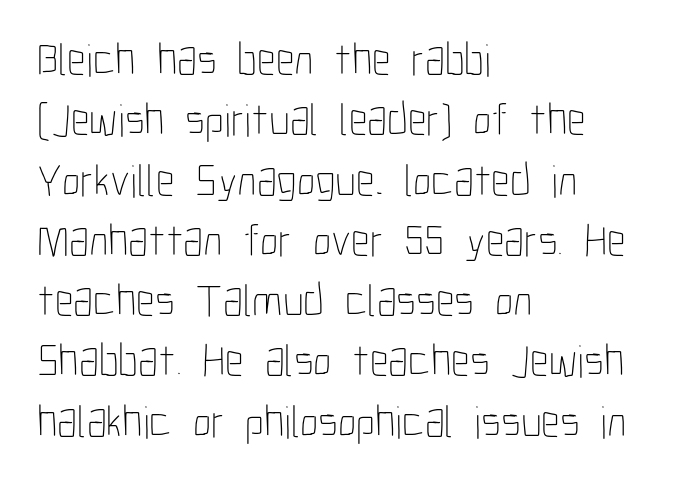
The image shows 46 px thin, condensed type, upright; set left-aligned, normal line spacing (1.31x), normal letter spacing, not underlined; low stroke contrast and a medium x-height.
